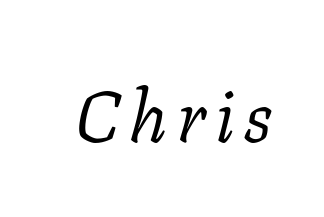
Q: Is the text bold? A: No.
Q: Is the text italic (slanted)? A: Yes, it leans right by about 11 degrees.
Q: Is the typeface a serif or a sans-serif typeface? A: Serif.
Q: Is the text underlined? A: No.
Q: Width (condensed, normal, or wide)? A: Normal.
Q: Stroke contrast? A: Low.
Q: x-height? A: Medium.
Q: Monospaced? A: No.
